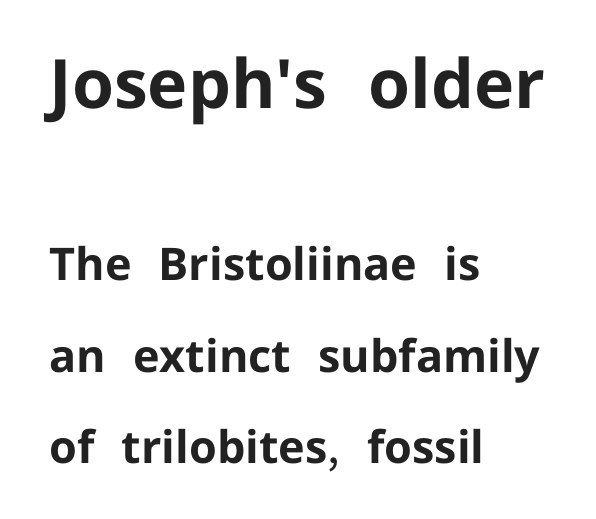
The image shows 68 px bold sans-serif type, upright; set left-aligned, loose line spacing (2.03x), normal letter spacing, not underlined; the first (top) block is 1.51x larger; low stroke contrast and a medium x-height.
